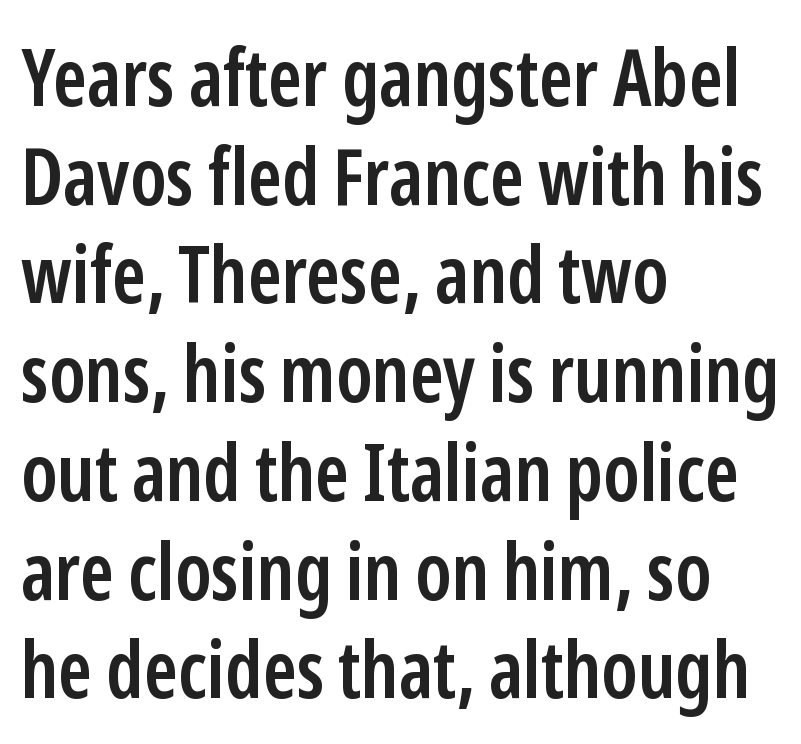
Q: Is the text bold? A: Semi-bold.
Q: Is the text italic (slanted)? A: No, it is upright.
Q: Is the typeface a serif or a sans-serif typeface? A: Sans-serif.
Q: Is the text underlined? A: No.
Q: How is the paragraph aligned? A: Left-aligned.
Q: Is the spacing between letters normal or unusually wide? A: Normal.
Q: Is the spacing between lines tight, normal or loose? A: Normal.
Q: Width (condensed, normal, or wide)? A: Condensed.
Q: Stroke contrast? A: Low.
Q: x-height? A: Medium.
Q: Monospaced? A: No.
